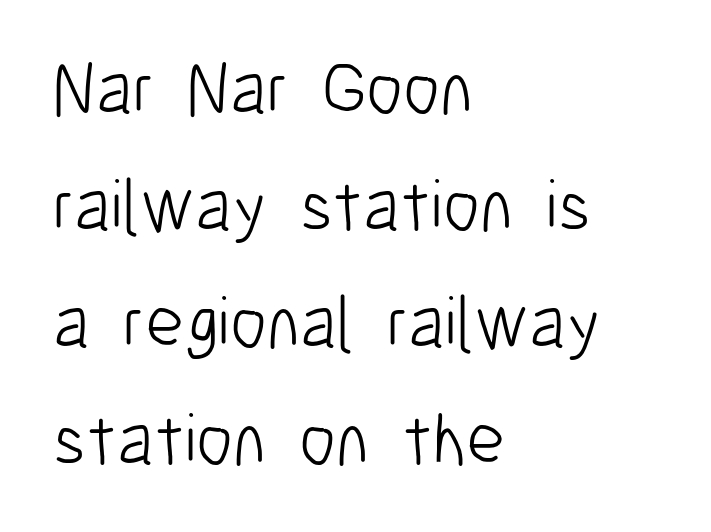
The image shows 74 px light, condensed sans-serif type, upright; set left-aligned, normal line spacing (1.58x), normal letter spacing, not underlined; low stroke contrast and a medium x-height.
